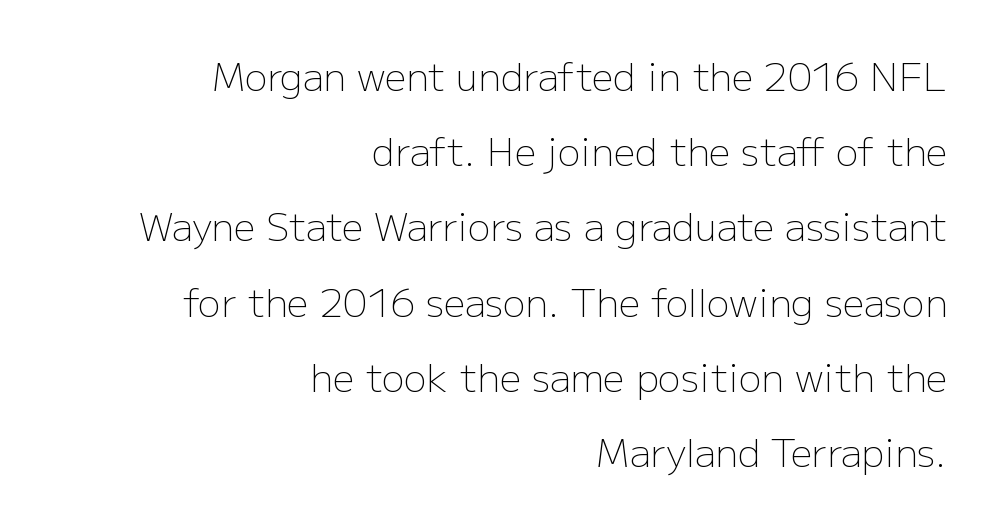
{"serif": "no", "italic": "no", "bold": "no", "weight": "light", "width": "normal", "stroke_contrast": "low", "x_height": "medium", "monospaced": "no", "underline": "no", "align": "right", "line_spacing": "loose", "line_spacing_ratio": 1.98, "letter_spacing": "normal", "letter_spacing_em": 0.0, "glyph_px": 38}
